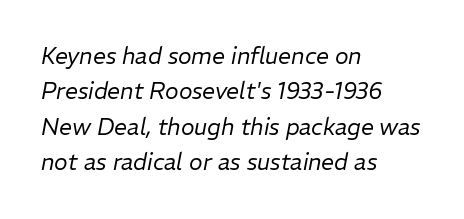
Posture: slanted. Compared with typical body copy, the letter spacing here is the same. The baseline area is clear. Leftover space on each line is placed entirely after the last word. A normal amount of white space separates one row of letters from the next. Caption: face not bold, strokes unweighted.
